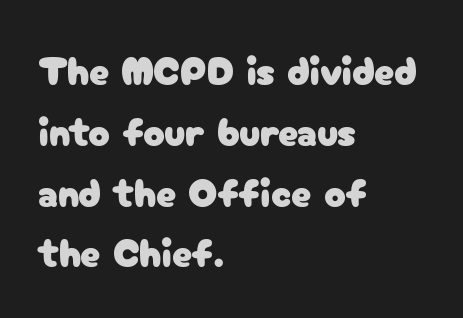
The image shows 40 px sans-serif type, upright; set left-aligned, normal line spacing (1.52x), normal letter spacing, not underlined; low stroke contrast and a medium x-height.
